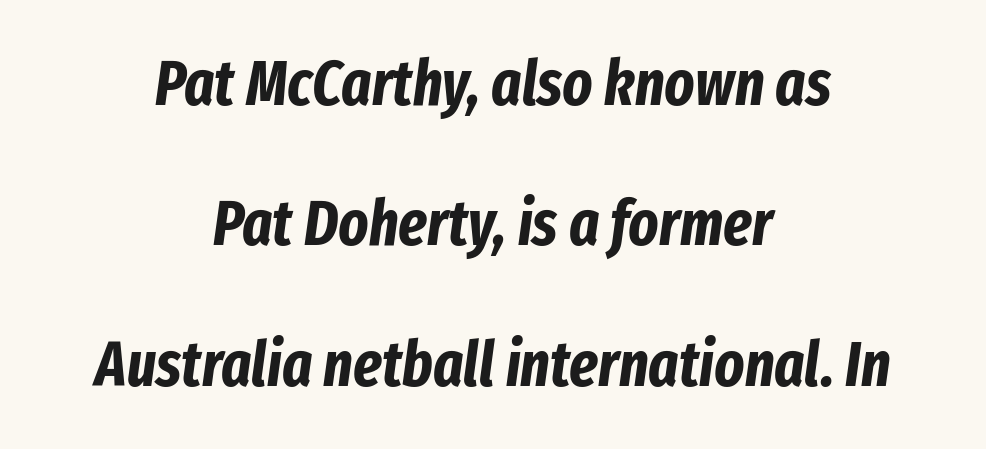
The image shows 63 px bold, condensed type, italic (leaning right); set centered, loose line spacing (2.23x), normal letter spacing, not underlined; low stroke contrast and a medium x-height.
